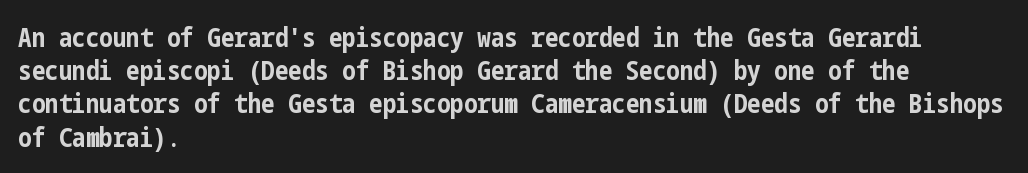
Q: Is the text bold? A: Yes.
Q: Is the text italic (slanted)? A: No, it is upright.
Q: Is the text underlined? A: No.
Q: How is the paragraph aligned? A: Left-aligned.
Q: Is the spacing between letters normal or unusually wide? A: Normal.
